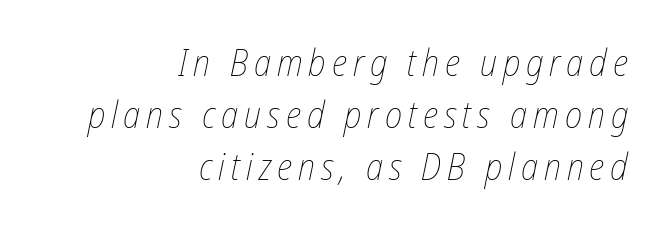
{"italic": "yes", "lean": "right", "slant_degrees": 12, "bold": "no", "weight": "thin", "width": "condensed", "stroke_contrast": "low", "x_height": "medium", "monospaced": "no", "underline": "no", "align": "right", "line_spacing": "normal", "line_spacing_ratio": 1.41, "glyph_px": 37}
